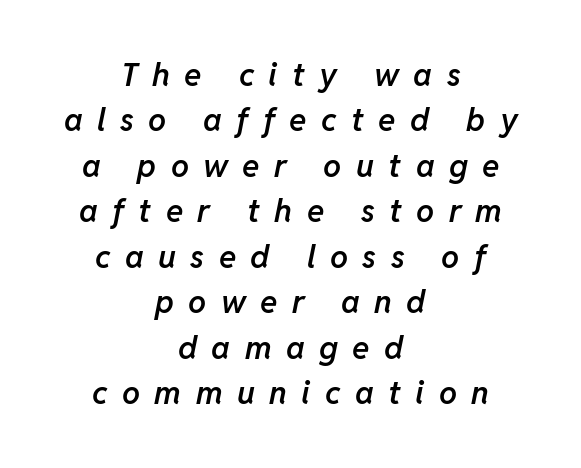
Q: Is the text bold? A: Semi-bold.
Q: Is the text italic (slanted)? A: Yes, it leans right by about 11 degrees.
Q: Is the text underlined? A: No.
Q: How is the paragraph aligned? A: Centered.
Q: Is the spacing between letters normal or unusually wide? A: Unusually wide.
Q: Is the spacing between lines tight, normal or loose? A: Normal.
Q: Width (condensed, normal, or wide)? A: Normal.
Q: Stroke contrast? A: Low.
Q: x-height? A: Medium.
Q: Monospaced? A: No.
